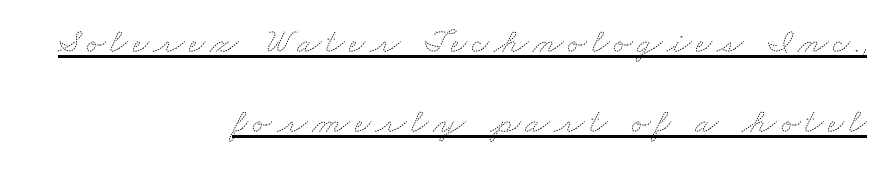
Vertically, the passage feels expansive, rows floating well apart. Weight: in the light-to-regular range. Notice how a bar underscores the lettering throughout. The face used here is proportionally spaced, like ordinary book or web type.
